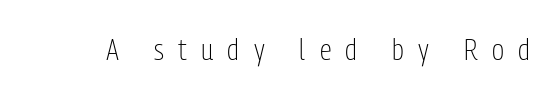
{"serif": "no", "italic": "no", "bold": "no", "weight": "light", "width": "condensed", "stroke_contrast": "low", "x_height": "medium", "monospaced": "no", "underline": "no", "letter_spacing": "wide", "letter_spacing_em": 0.48, "glyph_px": 30}
